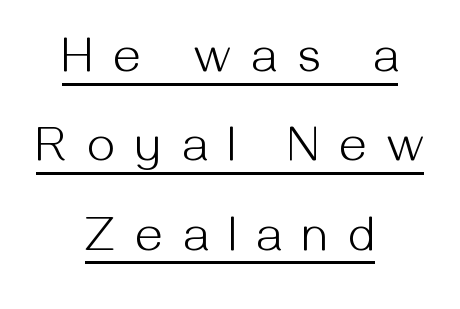
Q: Is the text bold? A: No.
Q: Is the text italic (slanted)? A: No, it is upright.
Q: Is the typeface a serif or a sans-serif typeface? A: Sans-serif.
Q: Is the text underlined? A: Yes.
Q: How is the paragraph aligned? A: Centered.
Q: Is the spacing between letters normal or unusually wide? A: Unusually wide.
Q: Width (condensed, normal, or wide)? A: Normal.
Q: Stroke contrast? A: Medium.
Q: x-height? A: Medium.
Q: Monospaced? A: No.
